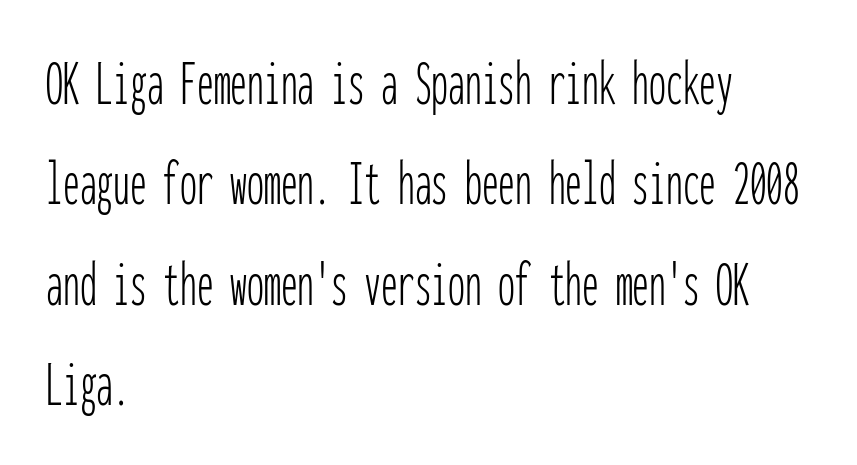
Quick note: interline space is typical. Check under the words: just untouched page. Every stem runs plumb, perpendicular to the baseline. To sum up the face: it is a sans, with no serifs. Is the stroke heavy? The answer is a plain regular-or-lighter. Here the glyphs are tracked normally, forming tight word shapes.
